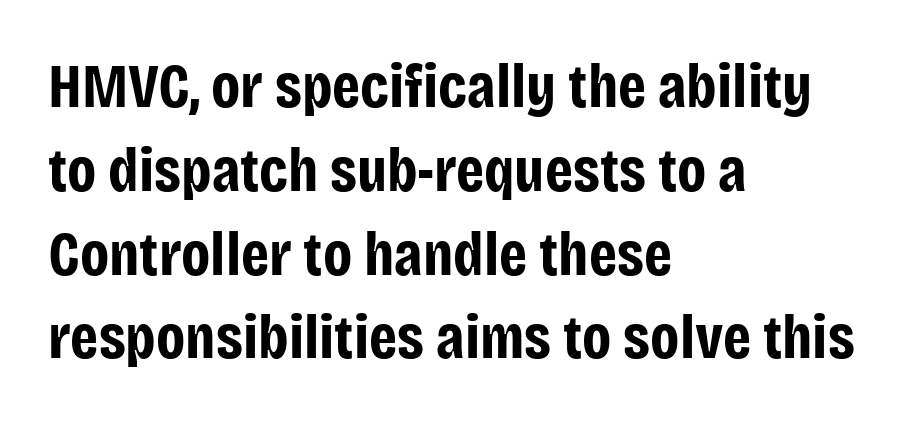
Q: Is the text bold? A: Yes.
Q: Is the text italic (slanted)? A: No, it is upright.
Q: Is the typeface a serif or a sans-serif typeface? A: Sans-serif.
Q: Is the text underlined? A: No.
Q: How is the paragraph aligned? A: Left-aligned.
Q: Is the spacing between letters normal or unusually wide? A: Normal.
Q: Is the spacing between lines tight, normal or loose? A: Normal.
Q: Width (condensed, normal, or wide)? A: Condensed.
Q: Stroke contrast? A: Low.
Q: x-height? A: Large.
Q: Monospaced? A: No.
